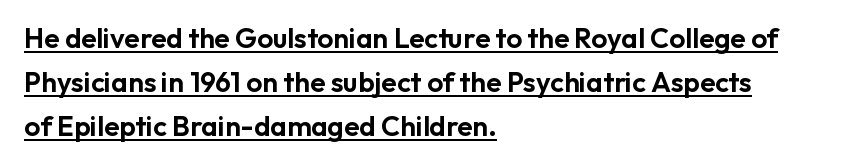
{"serif": "no", "italic": "no", "width": "normal", "stroke_contrast": "low", "x_height": "medium", "monospaced": "no", "underline": "yes", "align": "left", "line_spacing": "normal", "line_spacing_ratio": 1.58, "letter_spacing": "normal", "letter_spacing_em": 0.0, "glyph_px": 28}
